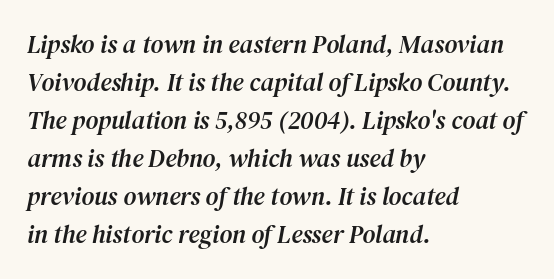
Q: Is the text italic (slanted)? A: Yes, it leans right by about 12 degrees.
Q: Is the text underlined? A: No.
Q: How is the paragraph aligned? A: Left-aligned.
Q: Is the spacing between letters normal or unusually wide? A: Normal.
Q: Is the spacing between lines tight, normal or loose? A: Normal.
